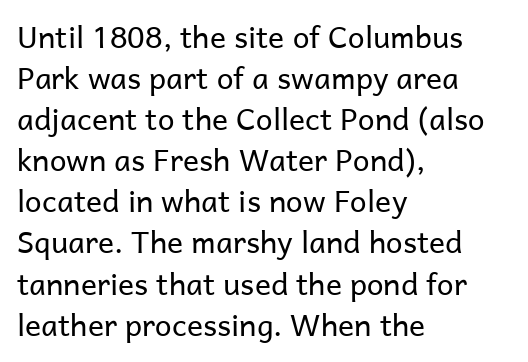
The block of text has a typical density, with ordinary space between rows. A quiet, ordinary-to-light weight characterises the typeface. Character widths vary here, with narrow letters taking less room than wide ones. The passage shown is not underscored anywhere. Italic: no, the glyphs are upright roman.
